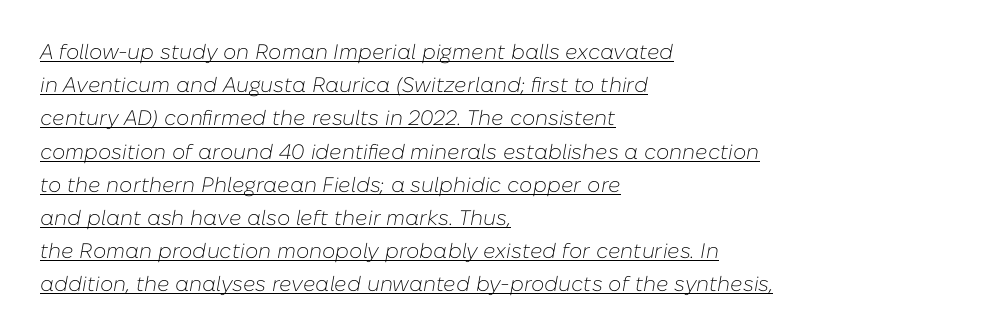
The image shows 21 px text type, italic (leaning right); set left-aligned, normal line spacing (1.58x), normal letter spacing, underlined.
